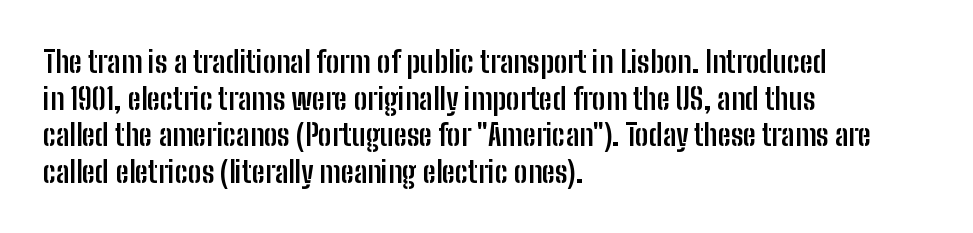
Q: Is the text bold? A: Yes.
Q: Is the text italic (slanted)? A: No, it is upright.
Q: Is the typeface a serif or a sans-serif typeface? A: Sans-serif.
Q: Is the text underlined? A: No.
Q: How is the paragraph aligned? A: Left-aligned.
Q: Is the spacing between letters normal or unusually wide? A: Normal.
Q: Width (condensed, normal, or wide)? A: Condensed.
Q: Stroke contrast? A: Low.
Q: x-height? A: Medium.
Q: Monospaced? A: No.
